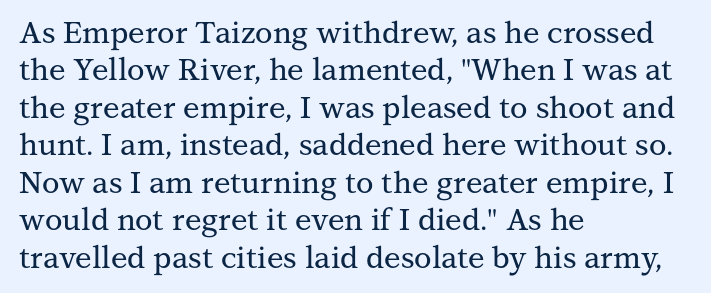
Q: Is the text italic (slanted)? A: No, it is upright.
Q: Is the typeface a serif or a sans-serif typeface? A: Serif.
Q: Is the text underlined? A: No.
Q: How is the paragraph aligned? A: Left-aligned.
Q: Is the spacing between letters normal or unusually wide? A: Normal.
Q: Is the spacing between lines tight, normal or loose? A: Normal.
Q: Width (condensed, normal, or wide)? A: Normal.
Q: Stroke contrast? A: Medium.
Q: x-height? A: Medium.
Q: Monospaced? A: No.
